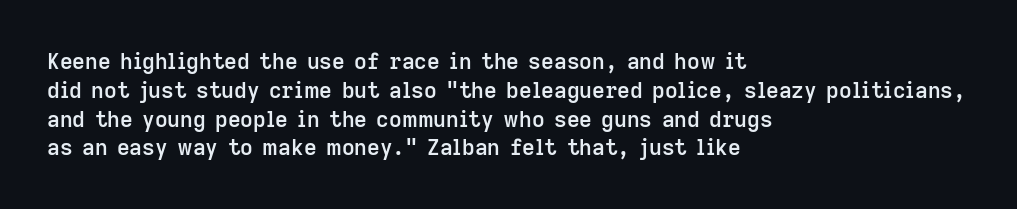
Left-aligned paragraph, ragged on the right. This sample uses plain, unmodified letter spacing. The lettering holds an erect, upright posture throughout. Underlining? Definitely not there. Students, this is semibold: more ink than regular, less than bold.
